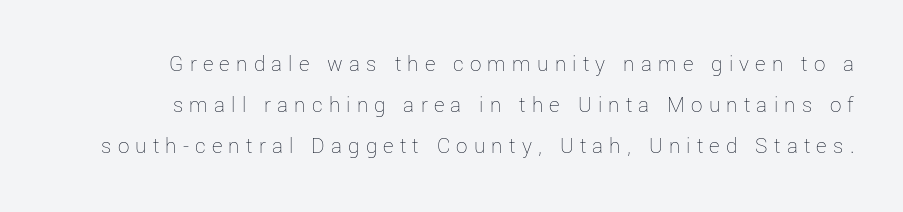
The image shows 23 px text type, upright; set line spacing 1.79x, unusually wide letter spacing (+0.27 em), not underlined.
